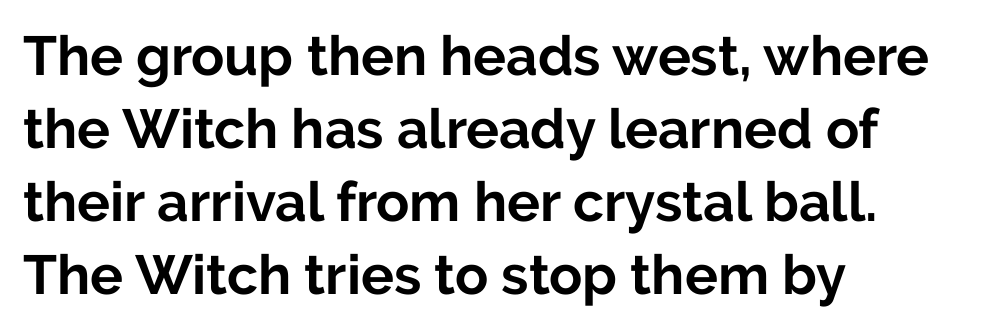
The image shows 55 px bold sans-serif type, upright; set left-aligned, normal line spacing (1.33x), normal letter spacing, not underlined; low stroke contrast and a medium x-height.
